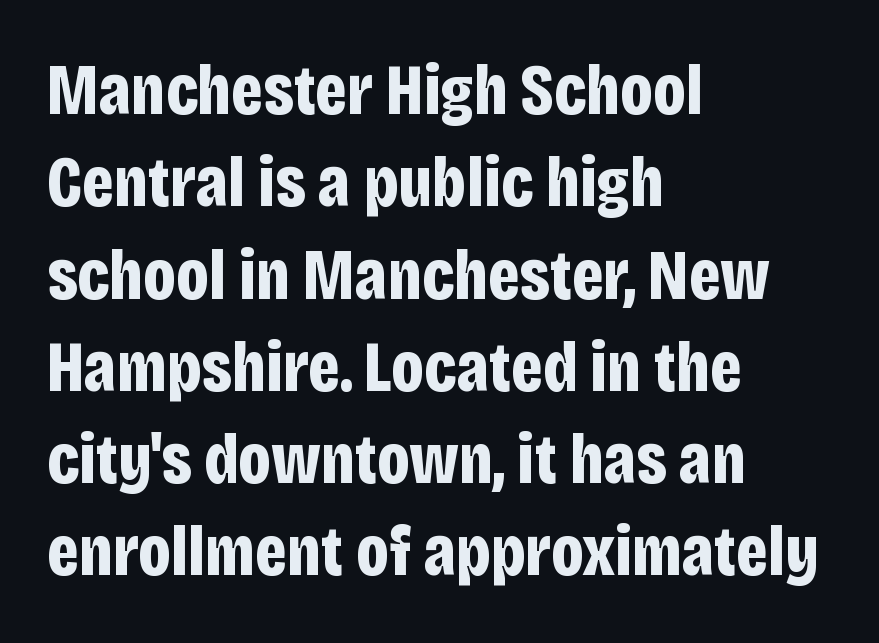
{"serif": "no", "italic": "no", "bold": "yes", "weight": "bold", "width": "condensed", "stroke_contrast": "low", "x_height": "large", "monospaced": "no", "underline": "no", "align": "left", "line_spacing": "normal", "line_spacing_ratio": 1.3, "letter_spacing": "normal", "letter_spacing_em": 0.0, "glyph_px": 71}
